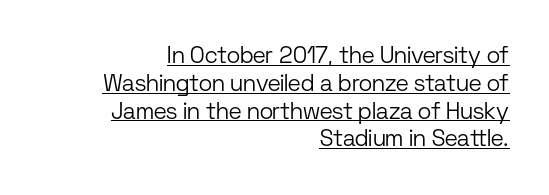
Q: Is the text bold? A: No.
Q: Is the text italic (slanted)? A: No, it is upright.
Q: Is the text underlined? A: Yes.
Q: How is the paragraph aligned? A: Right-aligned.
Q: Is the spacing between letters normal or unusually wide? A: Normal.
